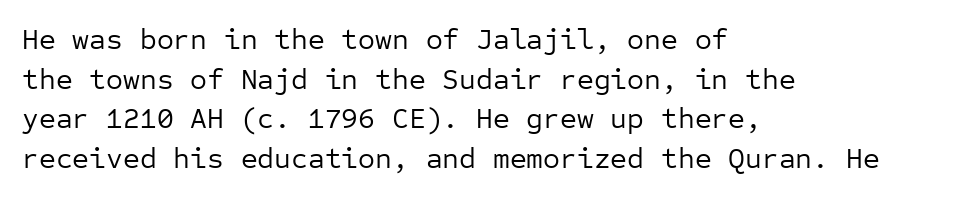
The image shows 29 px regular-weight sans-serif type, upright, monospaced; set left-aligned, normal line spacing (1.37x), normal letter spacing, not underlined; low stroke contrast and a medium x-height.
